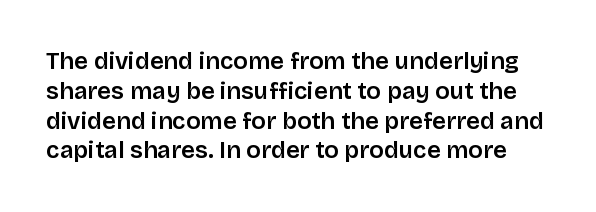
The image shows 24 px text type, upright; set line spacing 1.24x, normal letter spacing, not underlined.
